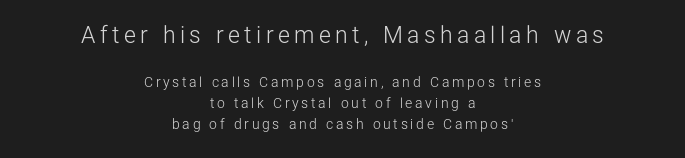
The image shows 23 px text type, upright; set centered, normal line spacing (1.51x), not underlined; the first (top) block is 1.64x larger.
